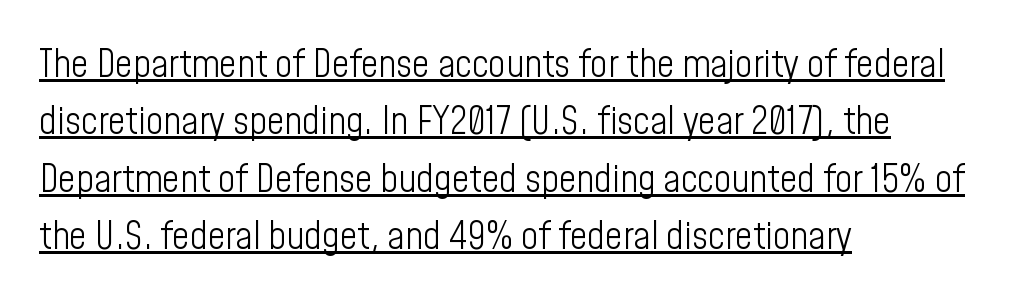
Q: Is the text bold? A: No.
Q: Is the text italic (slanted)? A: No, it is upright.
Q: Is the typeface a serif or a sans-serif typeface? A: Sans-serif.
Q: Is the text underlined? A: Yes.
Q: How is the paragraph aligned? A: Left-aligned.
Q: Is the spacing between letters normal or unusually wide? A: Normal.
Q: Is the spacing between lines tight, normal or loose? A: Normal.
Q: Width (condensed, normal, or wide)? A: Condensed.
Q: Stroke contrast? A: Low.
Q: x-height? A: Medium.
Q: Monospaced? A: No.
